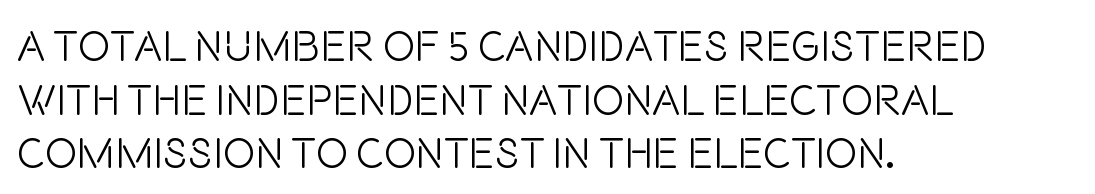
The image shows 43 px light, condensed sans-serif type, upright; set left-aligned, normal line spacing (1.25x), normal letter spacing, not underlined; low stroke contrast and a large x-height.
